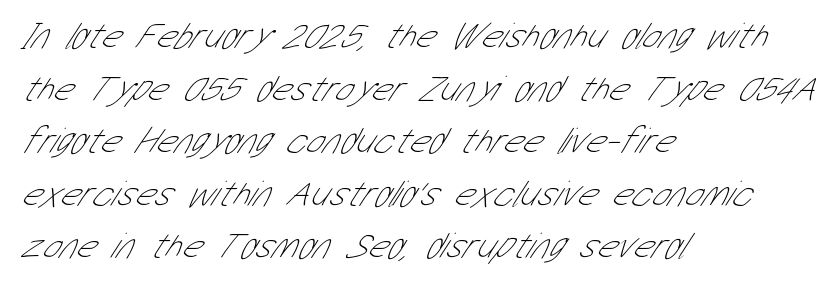
{"serif": "no", "bold": "no", "weight": "thin", "width": "condensed", "stroke_contrast": "low", "x_height": "medium", "monospaced": "no", "underline": "no", "align": "left", "line_spacing": "normal", "line_spacing_ratio": 1.42, "letter_spacing": "normal", "letter_spacing_em": 0.0, "glyph_px": 37}
